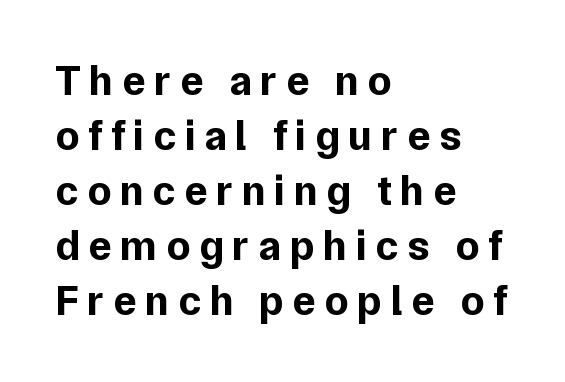
Q: Is the text bold? A: Yes.
Q: Is the text italic (slanted)? A: No, it is upright.
Q: Is the typeface a serif or a sans-serif typeface? A: Sans-serif.
Q: Is the text underlined? A: No.
Q: How is the paragraph aligned? A: Left-aligned.
Q: Is the spacing between letters normal or unusually wide? A: Unusually wide.
Q: Is the spacing between lines tight, normal or loose? A: Normal.
Q: Width (condensed, normal, or wide)? A: Normal.
Q: Stroke contrast? A: Low.
Q: x-height? A: Medium.
Q: Monospaced? A: No.
